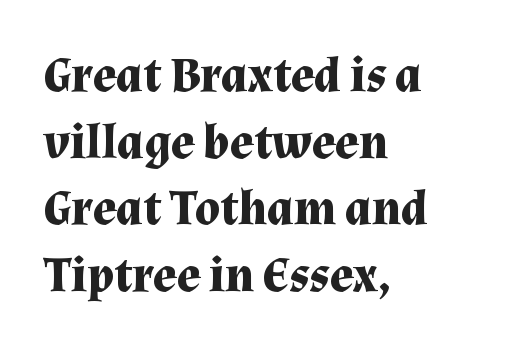
The image shows 49 px bold serif type, upright; set left-aligned, normal line spacing (1.36x), normal letter spacing, not underlined; medium stroke contrast and a medium x-height.
